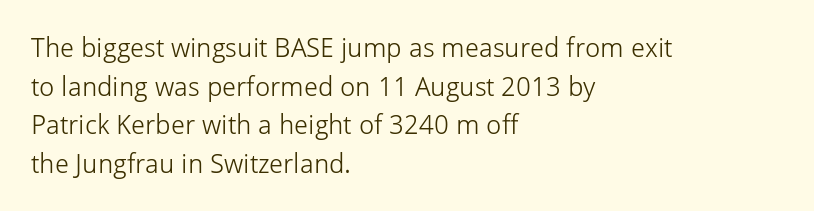
The image shows 27 px text type, upright; set left-aligned, normal line spacing (1.43x), normal letter spacing, not underlined.
